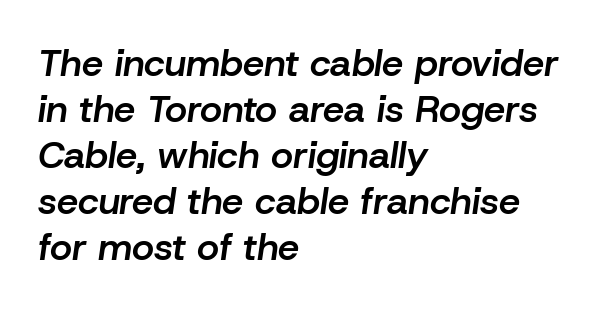
Stroke thickness is moderately raised; the sample reads as semibold. Decoration check: the copy has no underline. Rendered with sloped, italic letterforms. Characters follow at the spacing the type designer built in.
